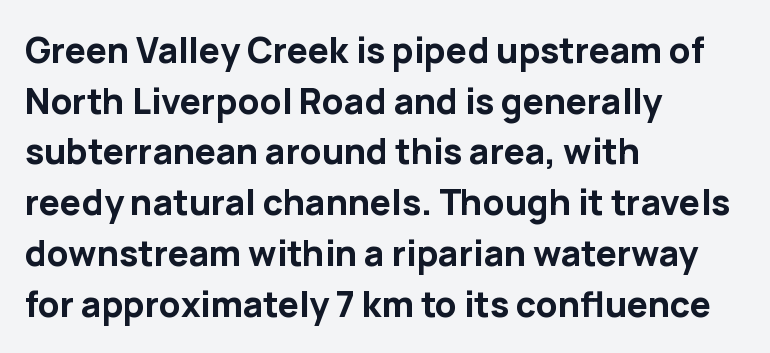
The image shows 35 px bold sans-serif type, upright; set left-aligned, normal line spacing (1.45x), normal letter spacing, not underlined; low stroke contrast and a medium x-height.
